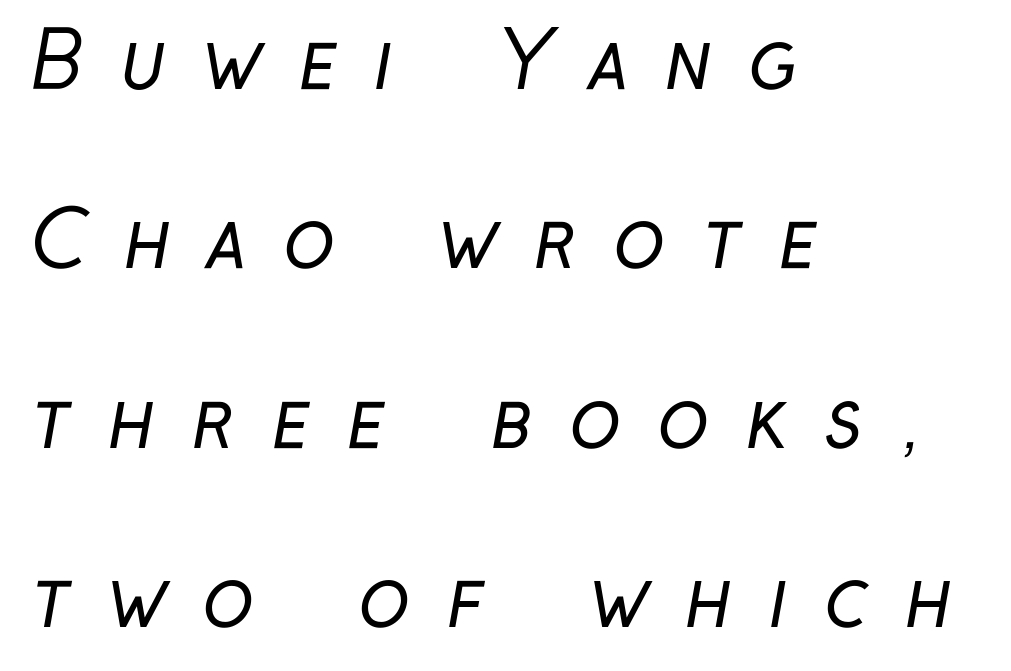
The image shows 77 px regular-weight, condensed sans-serif type; set left-aligned, loose line spacing (2.33x), unusually wide letter spacing (+0.48 em), not underlined; low stroke contrast and a medium x-height.
